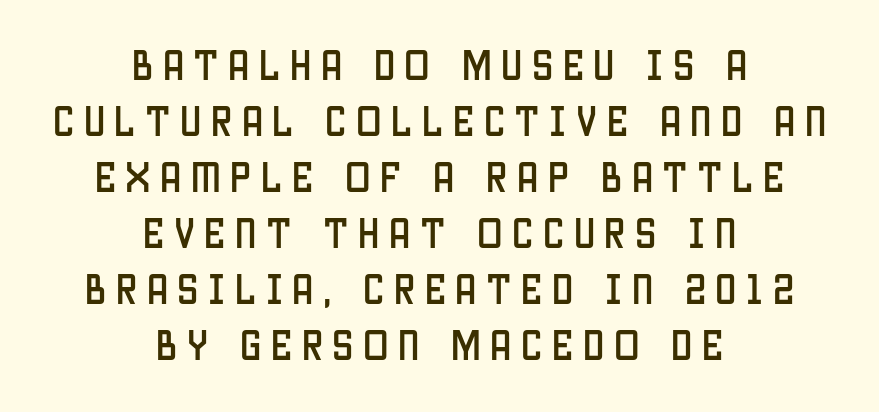
Evenly set lines give the paragraph a standard silhouette. No italicization has been applied; the sample stays upright. Think of a printed novel: that variable character pitch is what you see here. A clean baseline with only descenders dipping below it. The characters display no serif detailing; their extremities are plain. These lines are centered, leaving both edges ragged.
